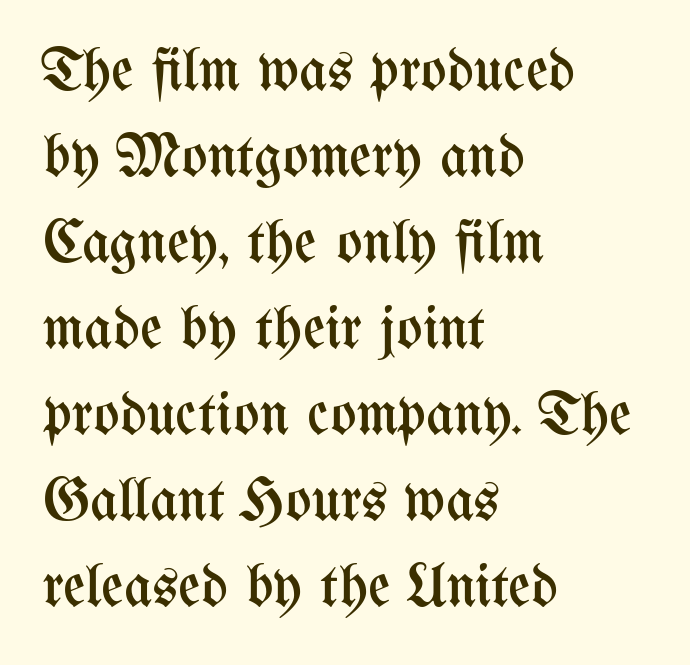
This reads as an unemphasized weight, regular at the heaviest. This is the regular roman posture of the typeface. Unmarked baselines from the first word to the last. Interline gaps are of average width in this sample. Notice how the passage keeps a crisp vertical edge on the left only. The letters advance in unequal steps, a hallmark of proportional type.
